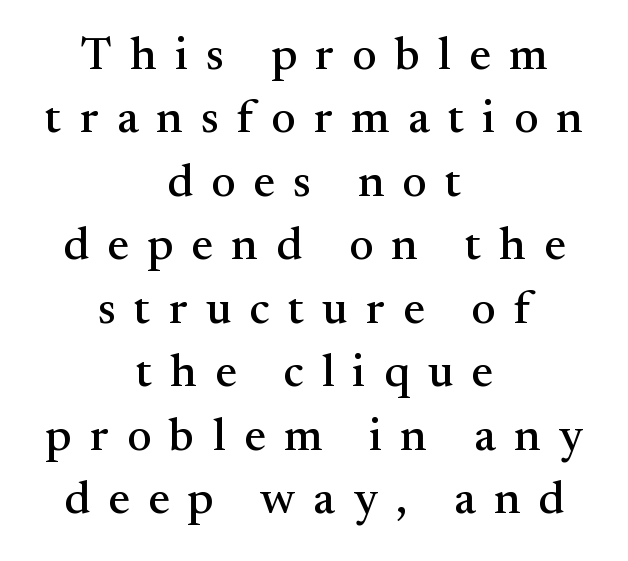
{"serif": "yes", "italic": "no", "width": "normal", "stroke_contrast": "medium", "x_height": "small", "monospaced": "no", "underline": "no", "align": "center", "line_spacing": "normal", "line_spacing_ratio": 1.35, "letter_spacing": "wide", "letter_spacing_em": 0.39, "glyph_px": 47}
